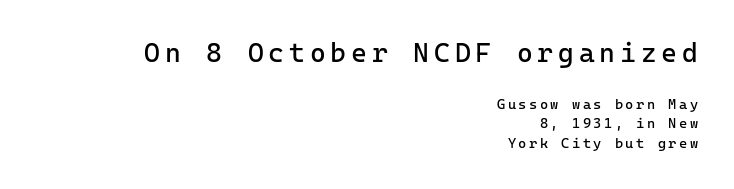
Baseline-to-baseline distance is the conventional proportion of letter height. Which of the two is more prominent by size? The first, at the top. Ordinary non-slanted type is in use. The baseline area is clear. Right-aligned paragraph, ragged on the left. Think standard paragraph weight, or any step lighter than that.
